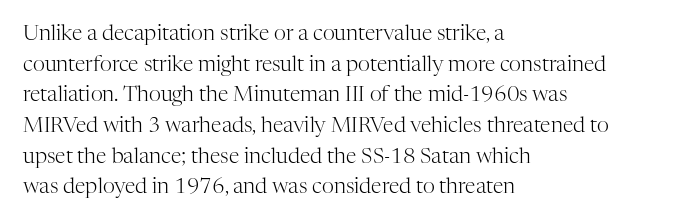
The strip under each line holds only bare page. The lines in this sample share a left origin and differ only in where they stop. The block of text has a typical density, with ordinary space between rows. A typesetter would call this zero additional tracking. Each stroke keeps to a modest, everyday thickness or less. Style check: upright.
